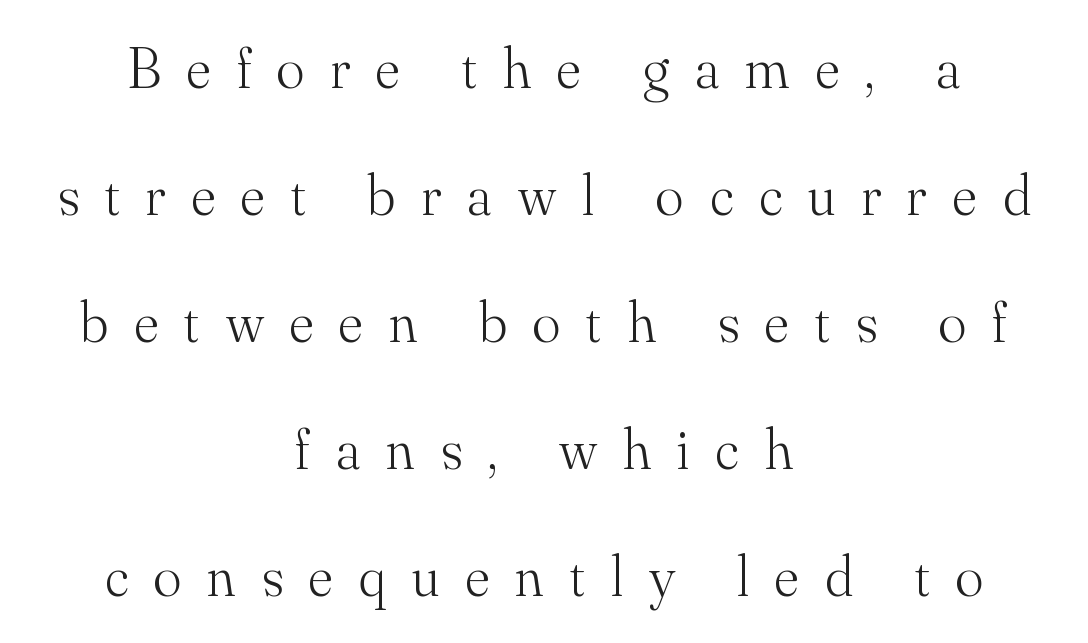
The image shows 58 px light serif type, upright; set centered, loose line spacing (2.19x), unusually wide letter spacing (+0.45 em), not underlined; medium stroke contrast and a small x-height.
